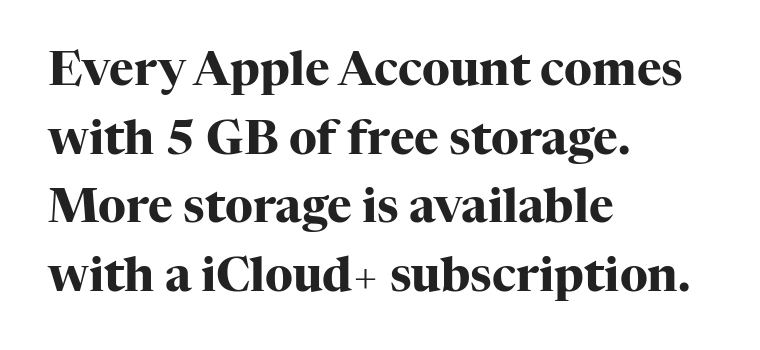
Bare-footed words on every line. Tracking value appears to be zero — textbook default spacing. Line beginnings align vertically; line endings do not. Old-style or modern, the face here clearly has serifs. The rendering uses natural spacing where letterforms have individual widths.
